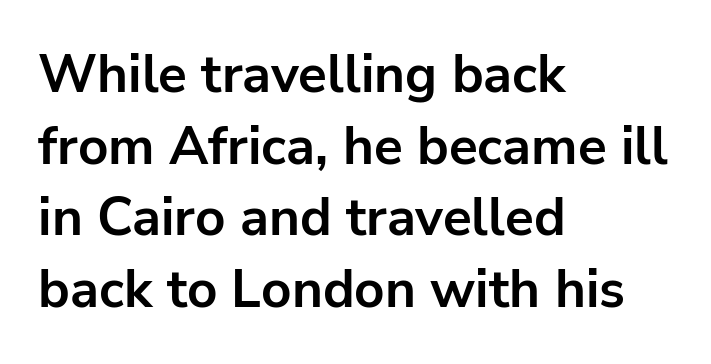
What's the leading like? Ordinary, nothing unusual. Posture: vertical. The rendering uses natural spacing where letterforms have individual widths. Does the weight exceed regular? Yes, all the way to bold. Is this a sans? Yes — the strokes have no serifs.
